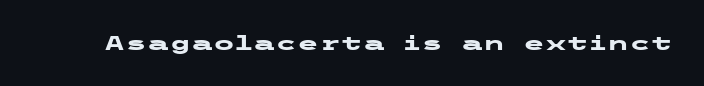
{"italic": "no", "bold": "yes", "underline": "no", "letter_spacing": "normal", "letter_spacing_em": 0.0, "glyph_px": 20}
